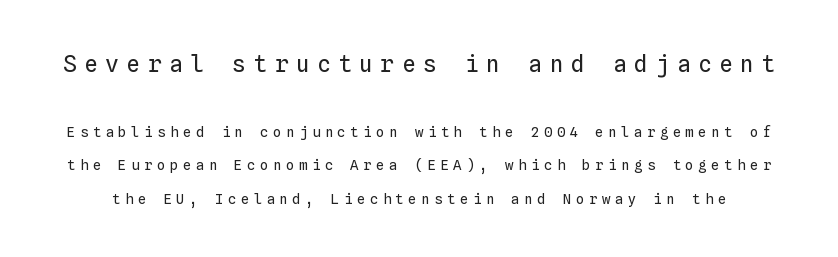
The image shows 23 px text type, upright; set loose line spacing (2.4x), unusually wide letter spacing (+0.32 em), not underlined; the first (top) block is 1.64x larger.
